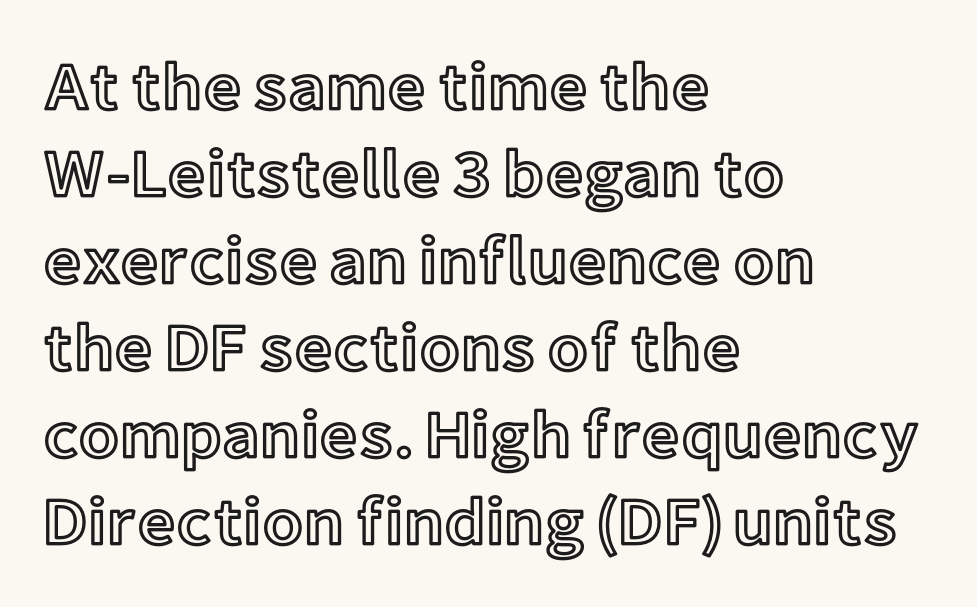
{"italic": "no", "width": "normal", "x_height": "medium", "monospaced": "no", "underline": "no", "align": "left", "line_spacing": "normal", "line_spacing_ratio": 1.3, "letter_spacing": "normal", "letter_spacing_em": 0.0, "glyph_px": 67}
